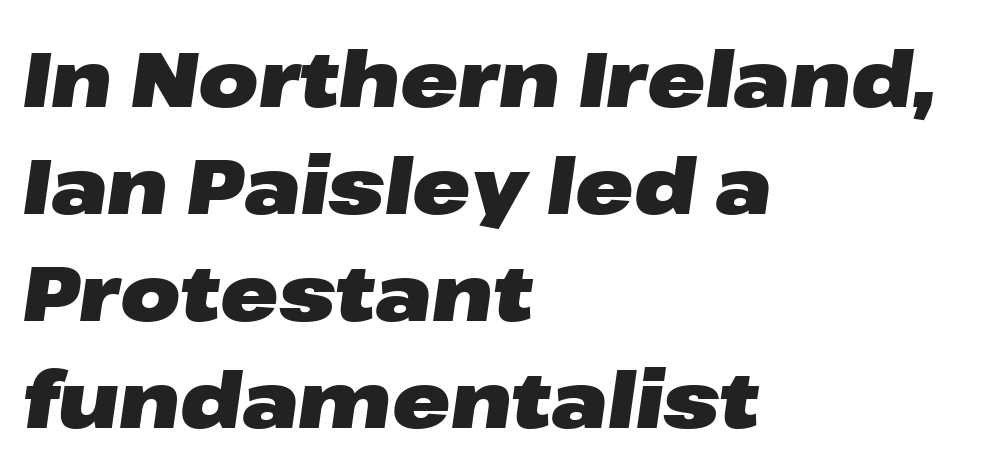
The text block is weighted toward the left margin, trailing off unevenly rightward. Only glyphs here, with clear space below each row. Looks like regular typesetting: each glyph gets only the width it needs. Vertical spacing — default. On the weight axis this lands at bold, roughly 700. Emphasis-style slanted type is in use.
